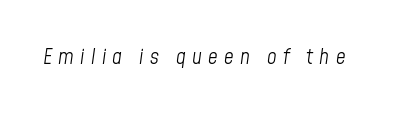
{"italic": "yes", "lean": "right", "slant_degrees": 8, "bold": "no", "underline": "no", "letter_spacing": "wide", "letter_spacing_em": 0.3, "glyph_px": 21}
